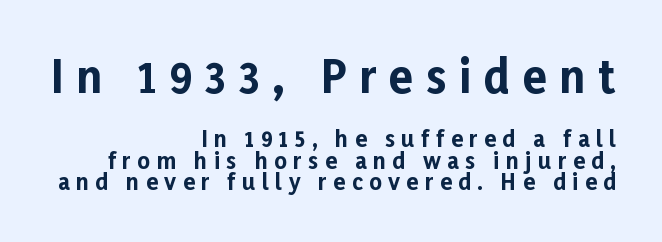
{"serif": "no", "italic": "no", "bold": "yes", "weight": "bold", "width": "normal", "stroke_contrast": "low", "x_height": "medium", "monospaced": "no", "underline": "no", "align": "right", "line_spacing": "tight", "line_spacing_ratio": 0.96, "letter_spacing": "wide", "letter_spacing_em": 0.29, "larger_block": "first", "size_ratio": 2.0, "glyph_px": 44}
